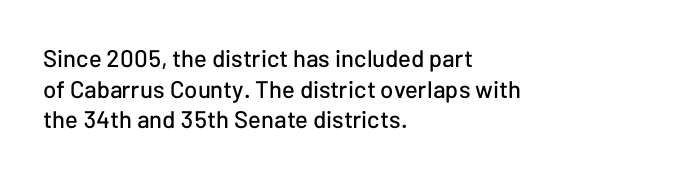
These lines stack with their left ends in a neat column. This sample uses plain, unmodified letter spacing. Rows of type keep a routine distance in the vertical direction. The glyphs are unaccompanied by any horizontal stroke below them. Vertical strokes here are truly vertical.
